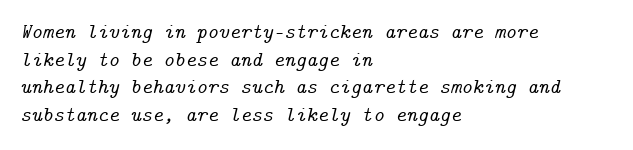
{"italic": "yes", "lean": "right", "slant_degrees": 14, "underline": "no", "align": "left", "line_spacing": "normal", "line_spacing_ratio": 1.31, "letter_spacing": "normal", "letter_spacing_em": 0.0, "glyph_px": 21}
